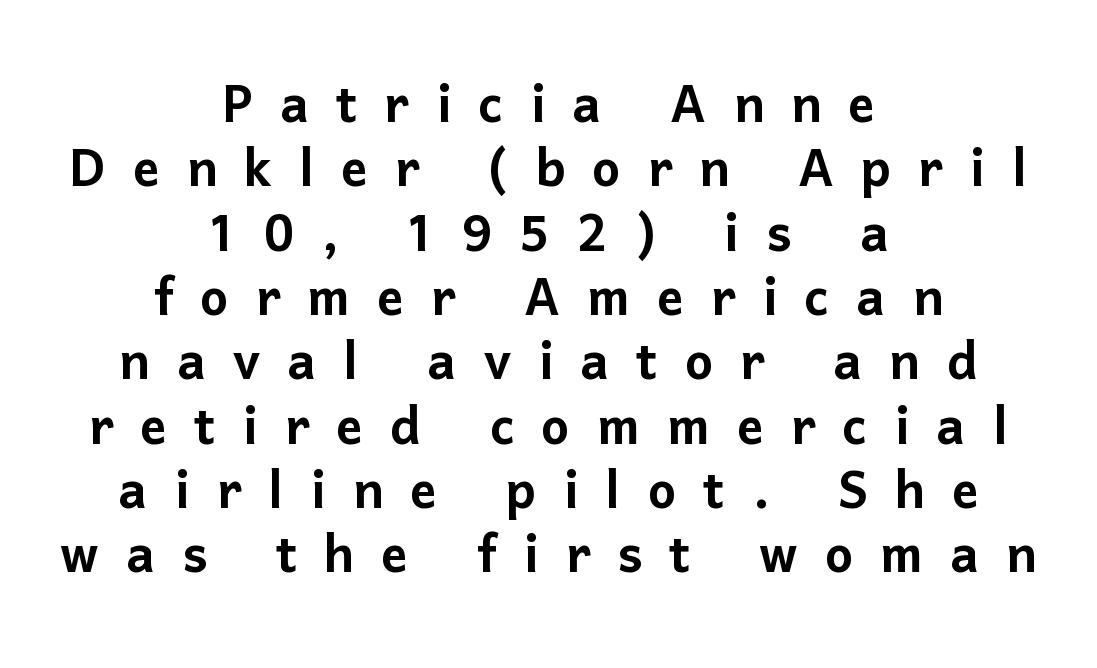
The tracking jumps out immediately: characters are airy and widely separated. You can tell from the bare stems that sans-serif type was used. Note the varied advance widths — an 'i' is clearly narrower than an 'm'. The specimen omits any rule beneath the text block's lines. Where is the straight margin? There isn't one; the lines are centered. No italicization has been applied; the sample stays upright.
